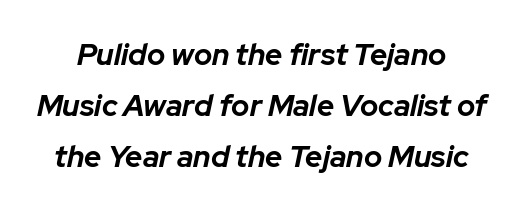
You could not count columns in this text — the font is proportionally spaced. Quick note: italic. This sample keeps an unexceptional amount of space between lines. Each row of text sits above clean, open space. Summary of weight: heavy, a full bold. How are the letters spaced? Ordinarily, with no added tracking.
